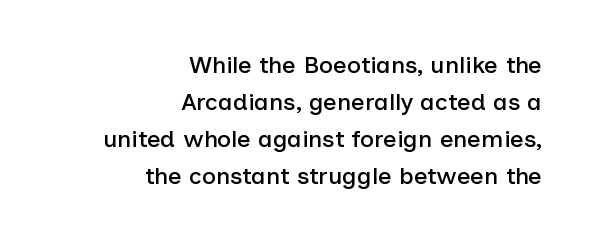
Q: Is the text italic (slanted)? A: No, it is upright.
Q: Is the text underlined? A: No.
Q: How is the paragraph aligned? A: Right-aligned.
Q: Is the spacing between letters normal or unusually wide? A: Normal.
Q: Is the spacing between lines tight, normal or loose? A: Normal.
